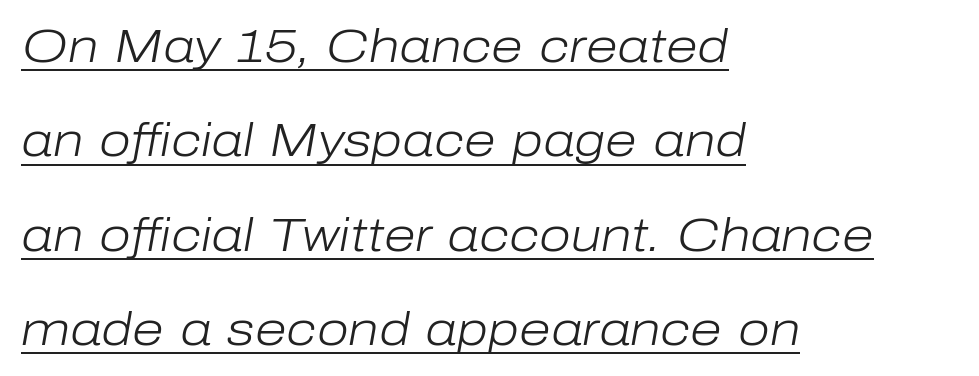
{"italic": "yes", "lean": "right", "slant_degrees": 10, "bold": "no", "weight": "light", "width": "normal", "stroke_contrast": "low", "x_height": "medium", "monospaced": "no", "underline": "yes", "align": "left", "line_spacing": "loose", "line_spacing_ratio": 2.05, "letter_spacing": "normal", "letter_spacing_em": 0.0, "glyph_px": 46}
